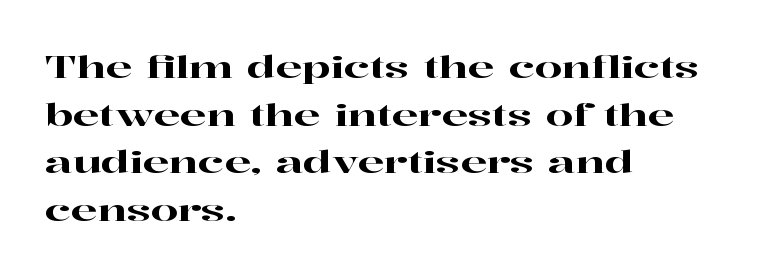
The rendering uses natural spacing where letterforms have individual widths. The typesetter chose a ragged-right arrangement here. A typesetter would mark this as roman, not italic. Any mark beneath the type? The region is blank.
